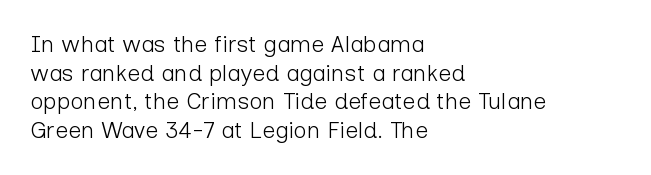
The lines sit at an ordinary, default distance from one another. The text block is weighted toward the left margin, trailing off unevenly rightward. Tracking value appears to be zero — textbook default spacing. Has an underline been added? It has not. Stroke mass is kept to a normal reading level or below.
